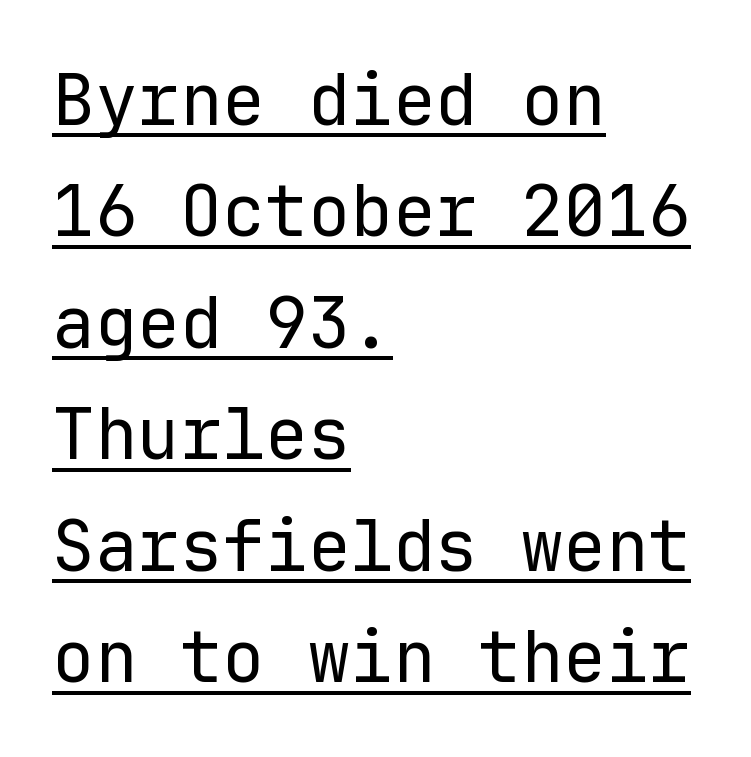
Do the letters lean? They stand straight. Notice how the passage keeps a crisp vertical edge on the left only. Students, observe: this is what conventionally led text looks like. In terms of letterspacing, this is plain default setting. Fixed-width glyphs throughout — classic coding-font behaviour. Type style note: lacks serifs.
